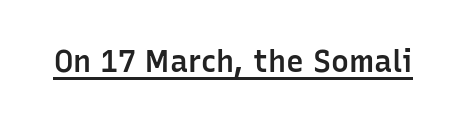
Serif or sans? Sans — the stroke terminals are bare. The passage shown is typed in a proportional face where columns would drift. How are the letters spaced? Ordinarily, with no added tracking. A somewhat darkened texture: the type is semibold rather than bold. The face used here appears with an underline applied. The type sits square on the baseline with zero lean.
